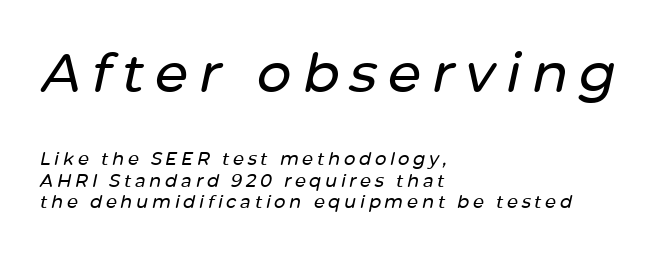
{"italic": "yes", "lean": "right", "slant_degrees": 12, "width": "normal", "stroke_contrast": "low", "x_height": "medium", "monospaced": "no", "underline": "no", "align": "left", "line_spacing_ratio": 1.2, "letter_spacing": "wide", "letter_spacing_em": 0.2, "larger_block": "first", "size_ratio": 3.0, "glyph_px": 54}
